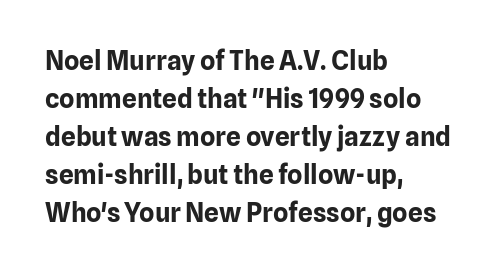
Q: Is the text bold? A: Yes.
Q: Is the text italic (slanted)? A: No, it is upright.
Q: Is the text underlined? A: No.
Q: How is the paragraph aligned? A: Left-aligned.
Q: Is the spacing between letters normal or unusually wide? A: Normal.
Q: Is the spacing between lines tight, normal or loose? A: Normal.
